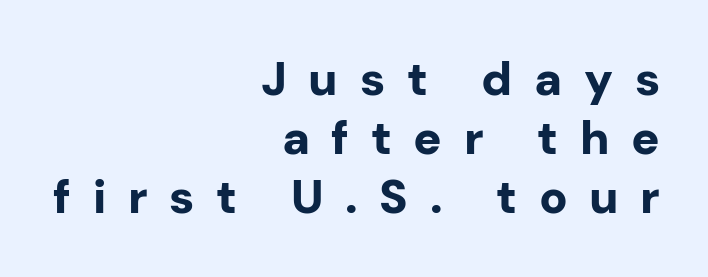
{"serif": "no", "italic": "no", "bold": "yes", "weight": "bold", "width": "normal", "stroke_contrast": "low", "x_height": "medium", "monospaced": "no", "underline": "no", "align": "right", "line_spacing": "normal", "line_spacing_ratio": 1.26, "letter_spacing": "wide", "letter_spacing_em": 0.46, "glyph_px": 47}
